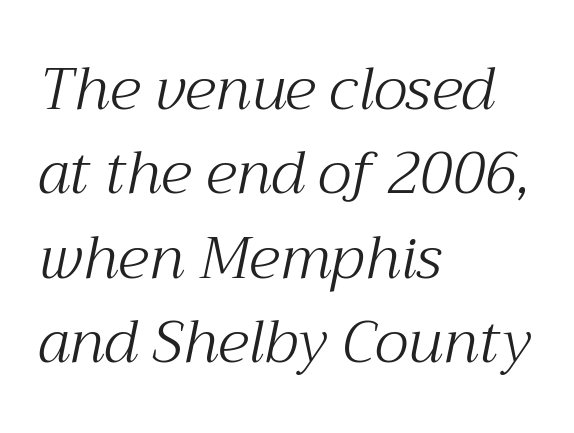
{"serif": "yes", "italic": "yes", "lean": "right", "slant_degrees": 12, "bold": "no", "weight": "light", "width": "normal", "stroke_contrast": "medium", "x_height": "medium", "monospaced": "no", "underline": "no", "align": "left", "line_spacing": "normal", "line_spacing_ratio": 1.43, "letter_spacing": "normal", "letter_spacing_em": 0.0, "glyph_px": 59}
